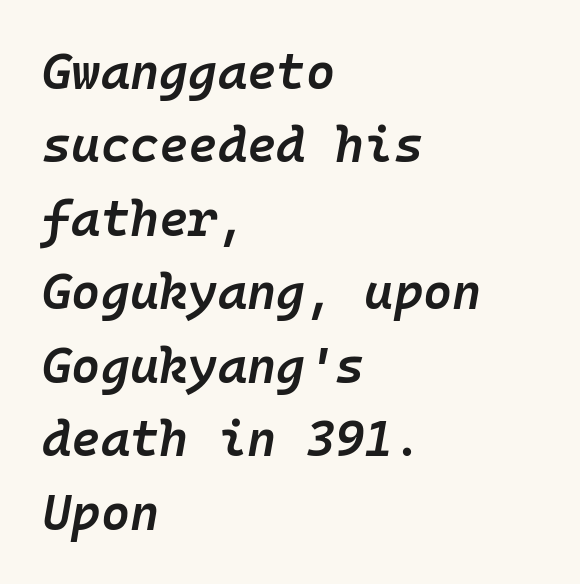
A typesetter would call this monospace, since all characters share one set width. No extra tracking has been applied to these lines. The rendering applies a slant to the glyphs. This is the in-between weight designers call semibold or demi. A classic flush-left, rag-right setting is used for this passage.
